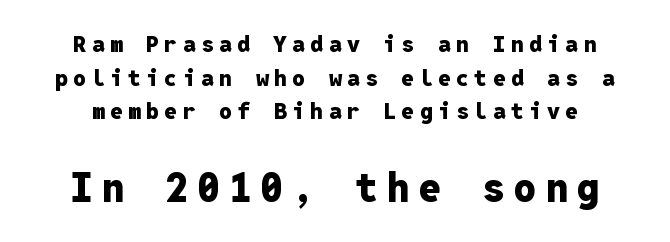
{"serif": "no", "italic": "no", "bold": "yes", "weight": "heavy", "width": "normal", "stroke_contrast": "low", "x_height": "medium", "monospaced": "yes", "underline": "no", "line_spacing": "normal", "line_spacing_ratio": 1.46, "letter_spacing": "wide", "letter_spacing_em": 0.23, "larger_block": "second", "size_ratio": 1.74, "glyph_px": 40}
